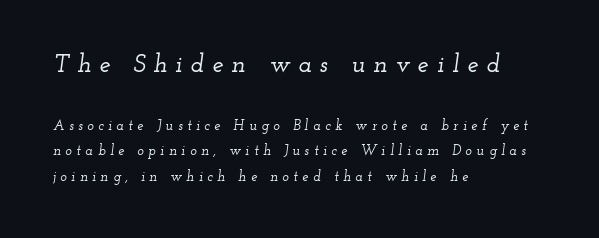
This sample is left-justified, so line endings fall wherever the words run out. If you squint, the top block still reads clearly — it's the larger of the two. Spacing between characters has been opened up far beyond the box default. Italic: yes, the glyphs are oblique. Decoration check: the copy has no underline.
